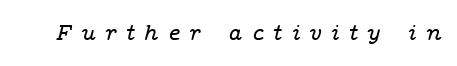
{"italic": "yes", "lean": "right", "slant_degrees": 14, "underline": "no", "letter_spacing": "wide", "letter_spacing_em": 0.42, "glyph_px": 22}
